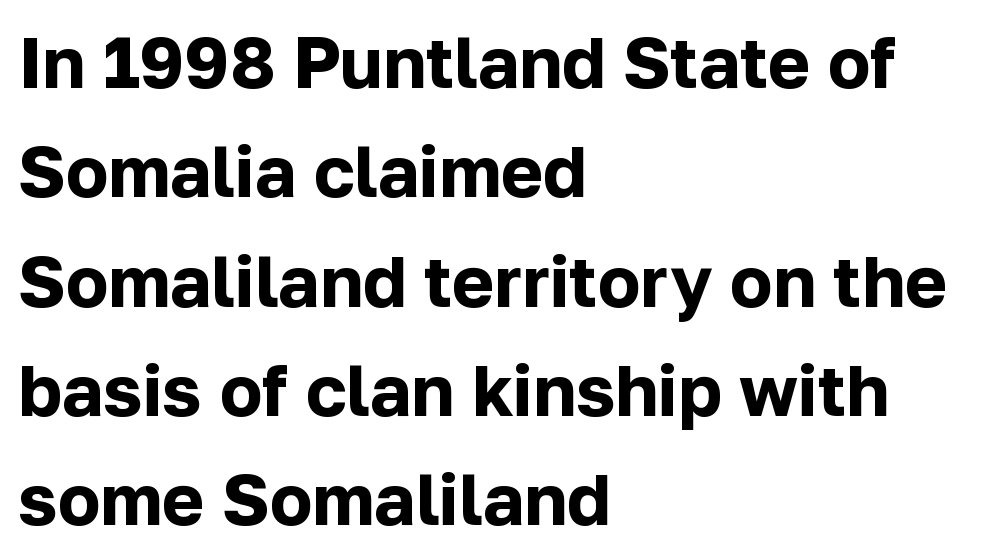
Q: Is the text bold? A: Yes.
Q: Is the text italic (slanted)? A: No, it is upright.
Q: Is the typeface a serif or a sans-serif typeface? A: Sans-serif.
Q: Is the text underlined? A: No.
Q: How is the paragraph aligned? A: Left-aligned.
Q: Is the spacing between letters normal or unusually wide? A: Normal.
Q: Is the spacing between lines tight, normal or loose? A: Normal.
Q: Width (condensed, normal, or wide)? A: Normal.
Q: Stroke contrast? A: Low.
Q: x-height? A: Medium.
Q: Monospaced? A: No.
